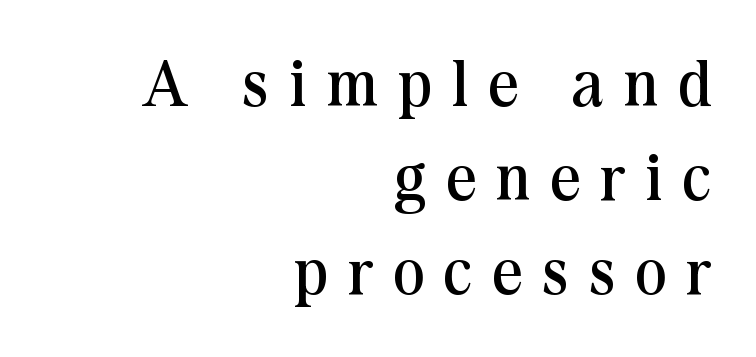
Between one letter and the next there's a generous, obvious gap. Think standard paragraph weight, or any step lighter than that. Horizontally, the lines are justified to the trailing edge only. The space between consecutive lines is moderate. Decoration check: the copy has no underline.
